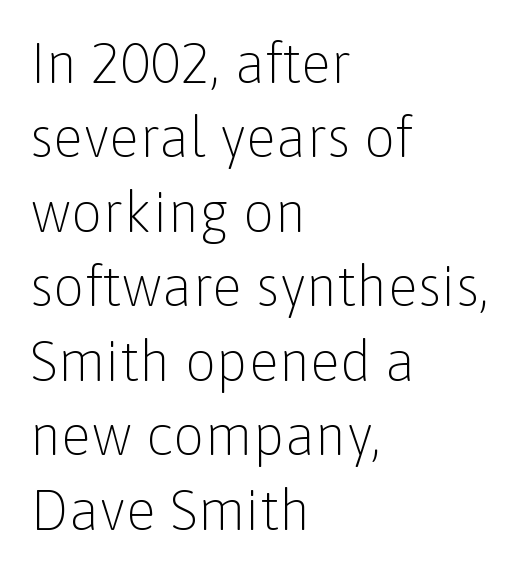
Horizontal alignment here is leftward, the default for most running prose. Compared with typical body copy, the letter spacing here is the same. Does the type have serifs? No, each stem ends abruptly. Note the varied advance widths — an 'i' is clearly narrower than an 'm'. The vertical gap from one line to the next is medium.
